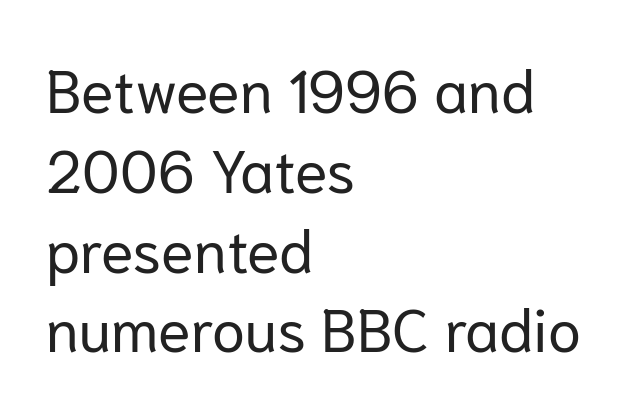
The image shows 60 px regular-weight sans-serif type, upright; set left-aligned, normal line spacing (1.33x), normal letter spacing, not underlined; low stroke contrast and a medium x-height.
